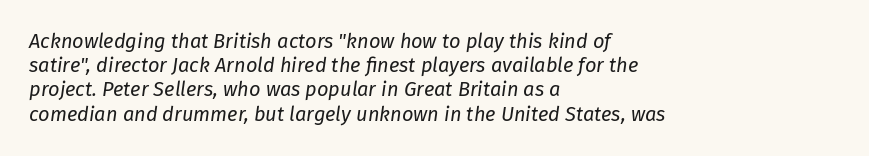
{"italic": "yes", "lean": "right", "slant_degrees": 8, "bold": "no", "underline": "no", "align": "left", "line_spacing_ratio": 1.21, "letter_spacing": "normal", "letter_spacing_em": 0.0, "glyph_px": 20}
